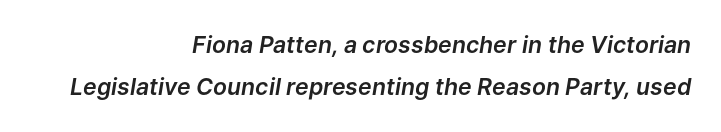
Q: Is the text italic (slanted)? A: Yes, it leans right by about 9 degrees.
Q: Is the text underlined? A: No.
Q: How is the paragraph aligned? A: Right-aligned.
Q: Is the spacing between letters normal or unusually wide? A: Normal.
